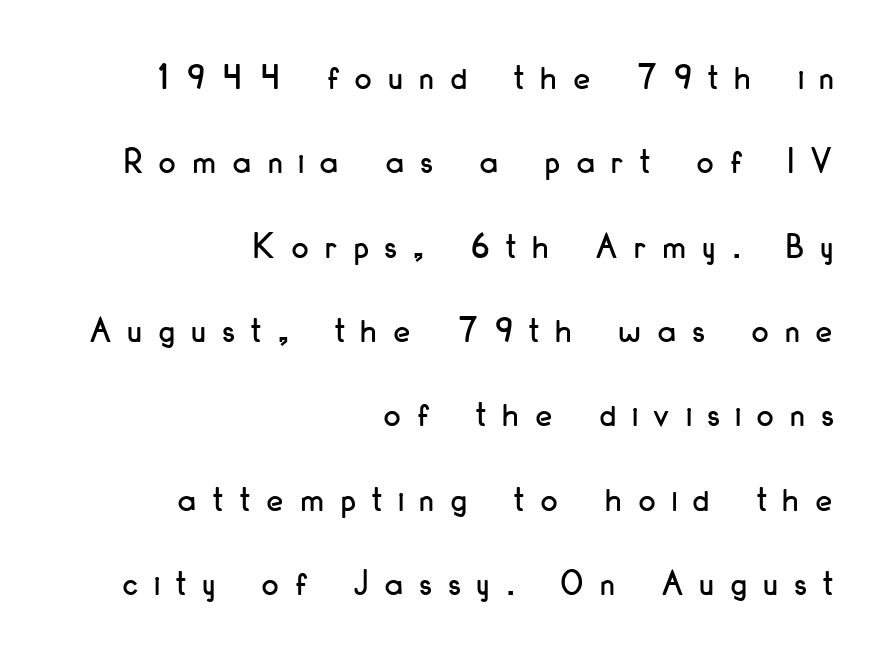
The image shows 37 px condensed sans-serif type, upright; set right-aligned, loose line spacing (2.28x), unusually wide letter spacing (+0.46 em), not underlined; low stroke contrast and a small x-height.
